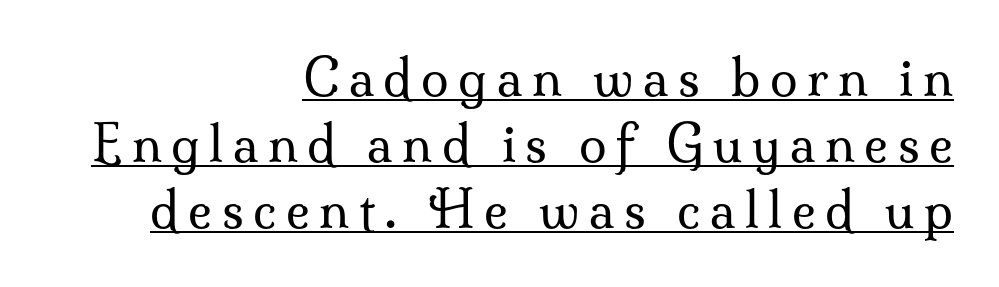
Students, observe the line beneath the letters — that is underlining. A serif font was chosen for this passage. Caption: multi-line text, flush right, ragged left. The letters advance in unequal steps, a hallmark of proportional type. Honestly, the row spacing looks completely unremarkable.
